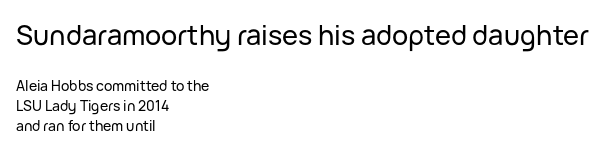
{"italic": "no", "underline": "no", "align": "left", "line_spacing": "normal", "line_spacing_ratio": 1.43, "letter_spacing": "normal", "letter_spacing_em": 0.0, "larger_block": "first", "size_ratio": 1.93, "glyph_px": 27}
